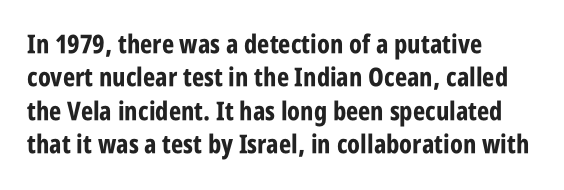
The image shows 26 px bold type, upright; set left-aligned, normal line spacing (1.28x), normal letter spacing, not underlined.
